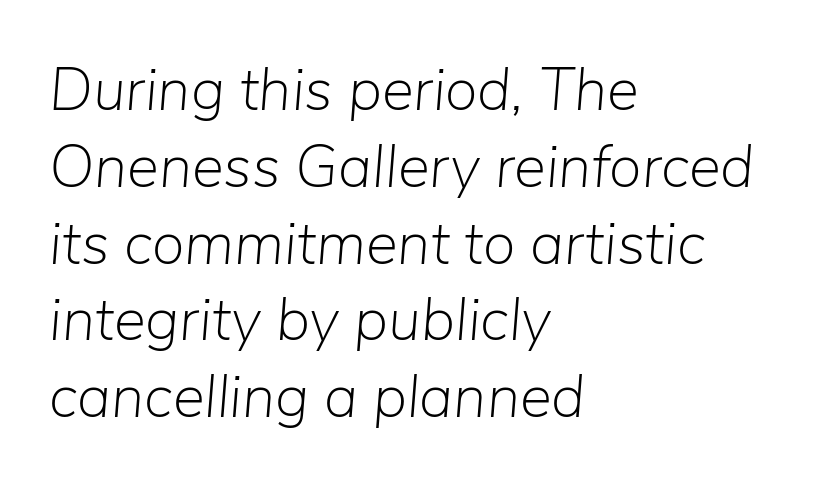
{"italic": "yes", "lean": "right", "slant_degrees": 5, "bold": "no", "weight": "light", "width": "normal", "stroke_contrast": "low", "x_height": "medium", "monospaced": "no", "underline": "no", "align": "left", "line_spacing": "normal", "line_spacing_ratio": 1.28, "letter_spacing": "normal", "letter_spacing_em": 0.0, "glyph_px": 60}
